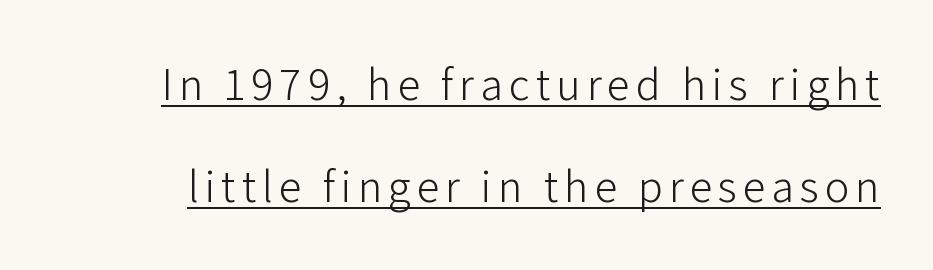
Q: Is the text bold? A: No.
Q: Is the text italic (slanted)? A: No, it is upright.
Q: Is the typeface a serif or a sans-serif typeface? A: Sans-serif.
Q: Is the text underlined? A: Yes.
Q: Is the spacing between lines tight, normal or loose? A: Loose.
Q: Width (condensed, normal, or wide)? A: Normal.
Q: Stroke contrast? A: Low.
Q: x-height? A: Medium.
Q: Monospaced? A: No.
